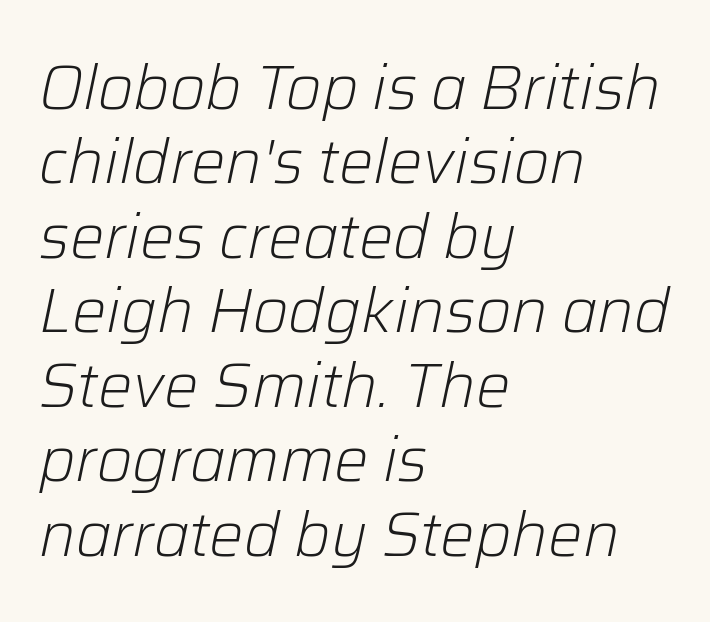
{"italic": "yes", "lean": "right", "slant_degrees": 12, "bold": "no", "weight": "light", "width": "normal", "stroke_contrast": "low", "x_height": "medium", "monospaced": "no", "underline": "no", "align": "left", "line_spacing_ratio": 1.22, "letter_spacing": "normal", "letter_spacing_em": 0.0, "glyph_px": 61}
